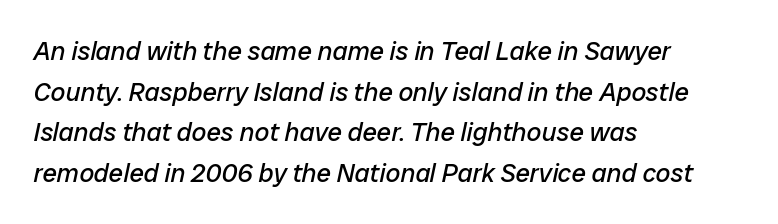
The lines in this sample share a left origin and differ only in where they stop. Just letters on the line, the space beneath them empty. This reads as an unemphasized weight, regular at the heaviest. This block has exactly the height ordinary leading produces.
